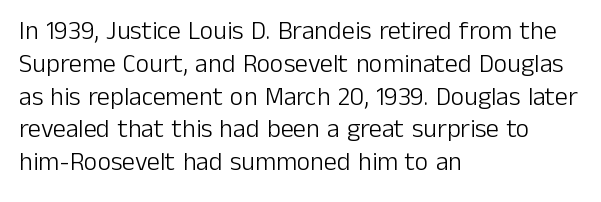
The image shows 26 px text type, upright; set left-aligned, normal line spacing (1.26x), normal letter spacing, not underlined.
